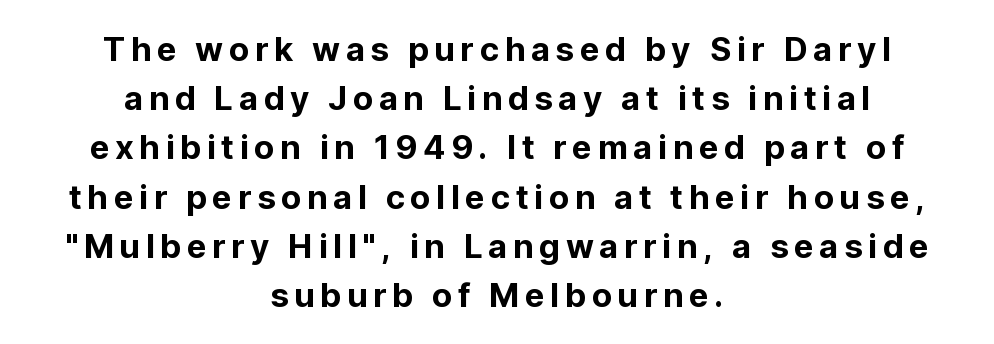
Compared with a flush-left layout, this one balances lines on the center instead. Grotesque or geometric, the face here clearly has no serifs. Underlining? Definitely not there. This sample uses an upright cut, with every glyph sitting square on the baseline.
